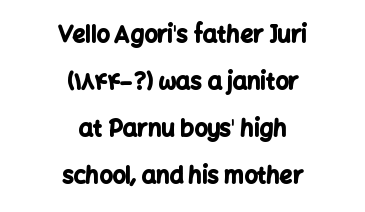
The image shows 23 px bold type, upright; set centered, loose line spacing (2.04x), normal letter spacing, not underlined.
